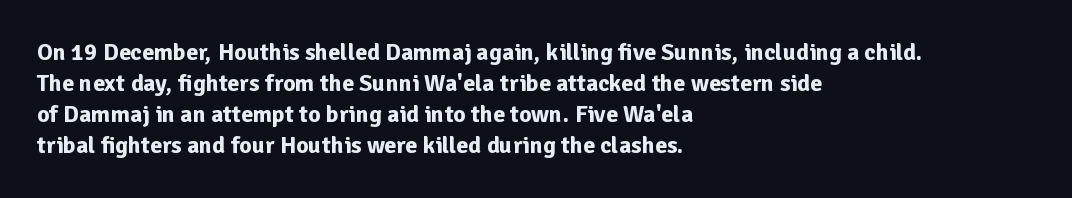
The image shows 24 px bold type, upright; set left-aligned, normal line spacing (1.29x), normal letter spacing, not underlined.
